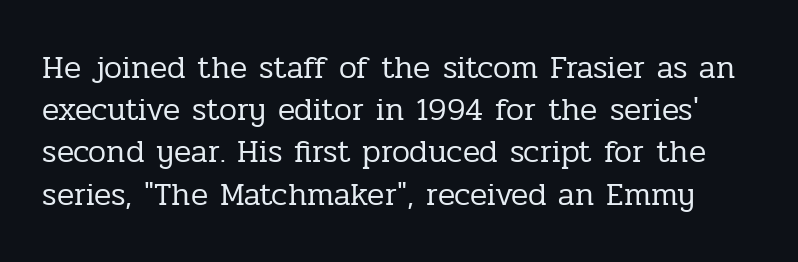
The image shows 32 px regular-weight serif type, upright; set normal line spacing (1.32x), normal letter spacing, not underlined; low stroke contrast and a medium x-height.
